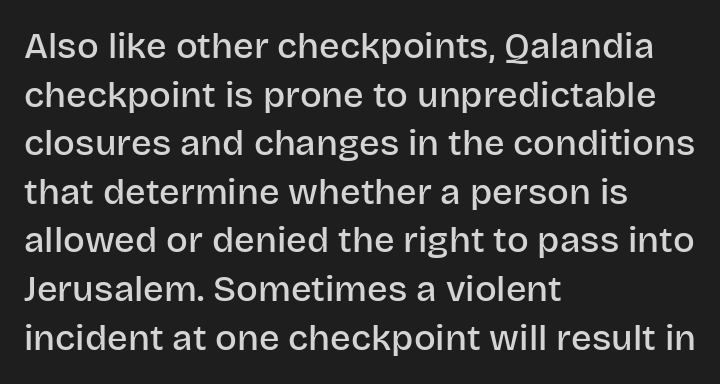
The image shows 36 px semibold sans-serif type, upright; set left-aligned, normal line spacing (1.35x), normal letter spacing, not underlined; low stroke contrast and a large x-height.
